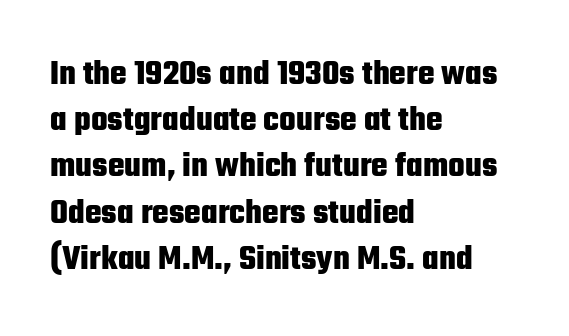
The image shows 35 px heavy, condensed sans-serif type, upright; set left-aligned, normal line spacing (1.32x), normal letter spacing, not underlined; low stroke contrast and a medium x-height.
